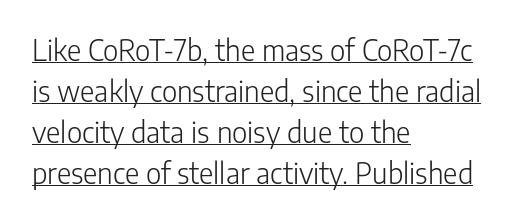
The image shows 28 px light sans-serif type, upright; set left-aligned, normal line spacing (1.46x), normal letter spacing, underlined; low stroke contrast and a medium x-height.
